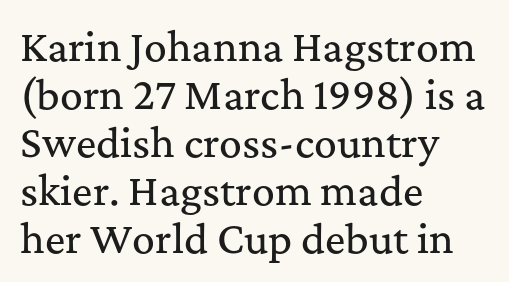
{"serif": "yes", "italic": "no", "width": "normal", "stroke_contrast": "medium", "x_height": "medium", "monospaced": "no", "underline": "no", "align": "left", "line_spacing": "normal", "line_spacing_ratio": 1.26, "letter_spacing": "normal", "letter_spacing_em": 0.0, "glyph_px": 38}
